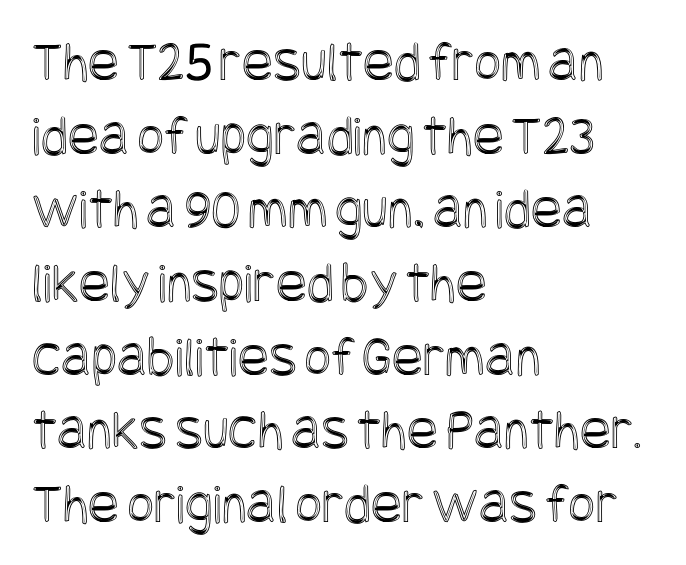
The image shows 58 px condensed type, upright; set left-aligned, normal line spacing (1.27x), normal letter spacing, not underlined; a large x-height.
